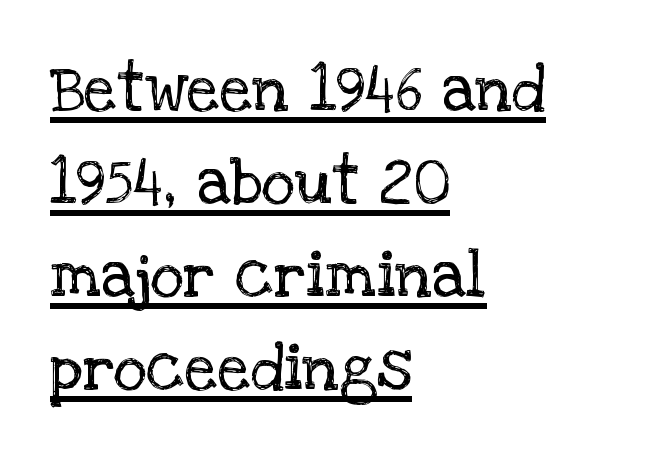
The designer left line spacing at the default. In terms of posture, this sample is upright. This rendering employs a face with finishing strokes, i.e., a serif. The letters advance in unequal steps, a hallmark of proportional type. Stems and bowls with no extra thickness — not bold. Students, observe the line beneath the letters — that is underlining.
